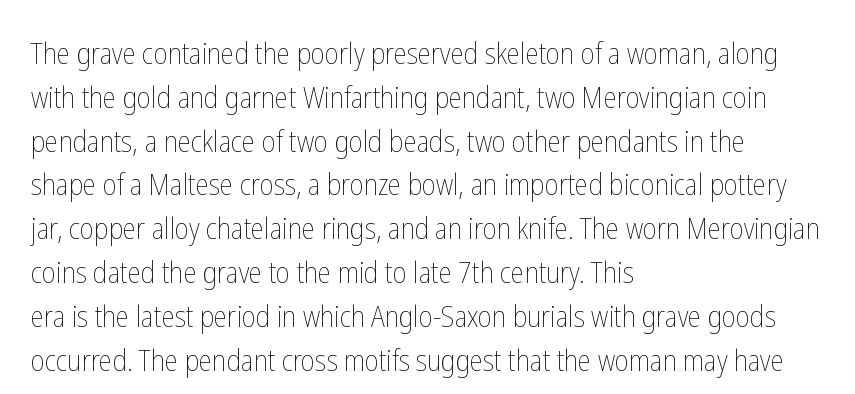
The image shows 30 px thin, condensed type, upright; set left-aligned, normal line spacing (1.46x), normal letter spacing, not underlined; low stroke contrast and a medium x-height.
